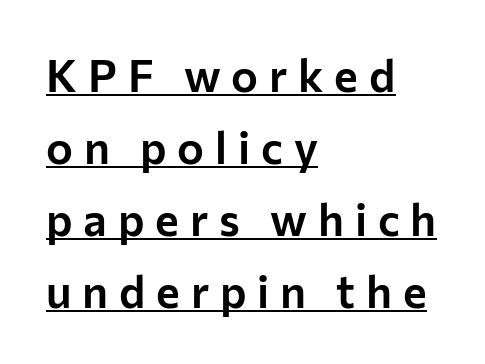
The image shows 45 px sans-serif type, upright; set left-aligned, normal line spacing (1.6x), unusually wide letter spacing (+0.24 em), underlined; low stroke contrast and a medium x-height.
